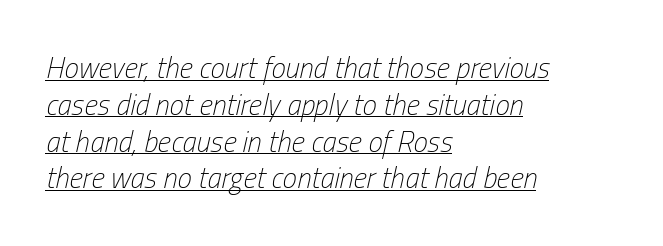
The space between consecutive lines is moderate. Here the designer chose a conventional face with non-uniform glyph widths. The typesetting does not lean heavy: it is not bold. These characters rest on top of a visible drawn line. The setting favours the left margin, as ordinary paragraphs usually do.
